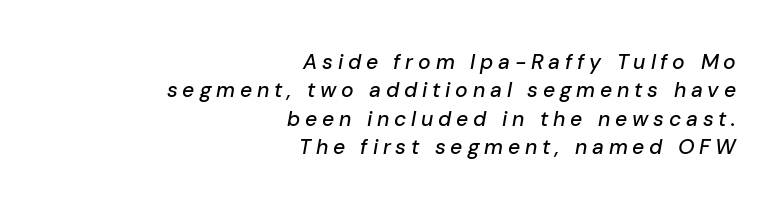
Q: Is the text italic (slanted)? A: Yes, it leans right by about 10 degrees.
Q: Is the text underlined? A: No.
Q: How is the paragraph aligned? A: Right-aligned.
Q: Is the spacing between letters normal or unusually wide? A: Unusually wide.
Q: Is the spacing between lines tight, normal or loose? A: Normal.
